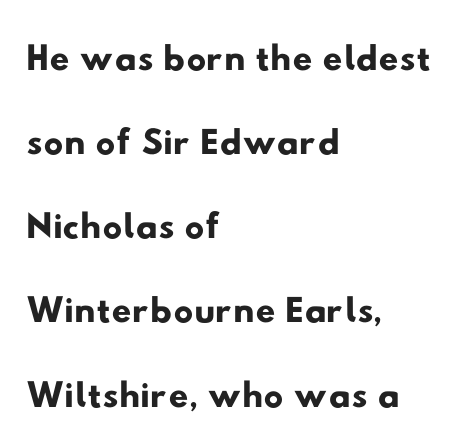
Q: Is the typeface a serif or a sans-serif typeface? A: Sans-serif.
Q: Is the text underlined? A: No.
Q: How is the paragraph aligned? A: Left-aligned.
Q: Is the spacing between letters normal or unusually wide? A: Normal.
Q: Is the spacing between lines tight, normal or loose? A: Normal.
Q: Width (condensed, normal, or wide)? A: Wide.
Q: Stroke contrast? A: Low.
Q: x-height? A: Small.
Q: Monospaced? A: No.
